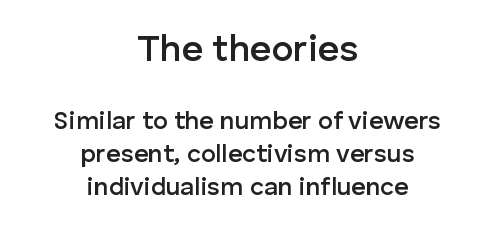
The image shows 37 px semibold sans-serif type, upright; set centered, normal line spacing (1.32x), normal letter spacing, not underlined; the first (top) block is 1.48x larger; low stroke contrast and a medium x-height.
